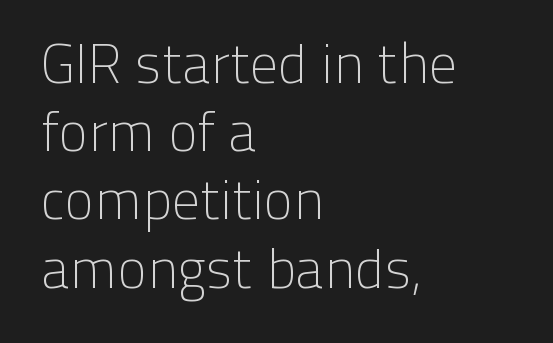
The image shows 55 px light sans-serif type, upright; set left-aligned, line spacing 1.24x, normal letter spacing, not underlined; low stroke contrast and a medium x-height.
